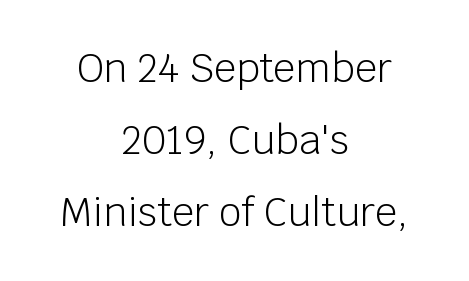
Weight: in the light-to-regular range. This sample uses an upright cut, with every glyph sitting square on the baseline. Spacing verdict: proportional, widths tailored to each character. There is no visible air inserted between adjacent glyphs. Regarding serifs, this sample does without them. The foot of each line stays bare and open.
